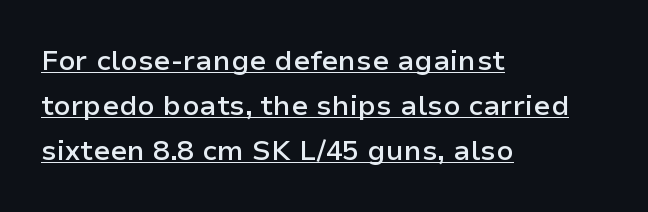
The image shows 28 px semibold sans-serif type, upright; set left-aligned, normal line spacing (1.61x), normal letter spacing, underlined; low stroke contrast and a medium x-height.
